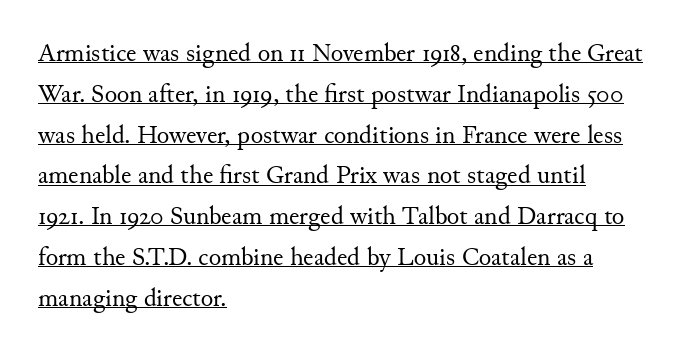
{"italic": "no", "bold": "no", "underline": "yes", "align": "left", "line_spacing": "normal", "line_spacing_ratio": 1.57, "letter_spacing": "normal", "letter_spacing_em": 0.0, "glyph_px": 26}
